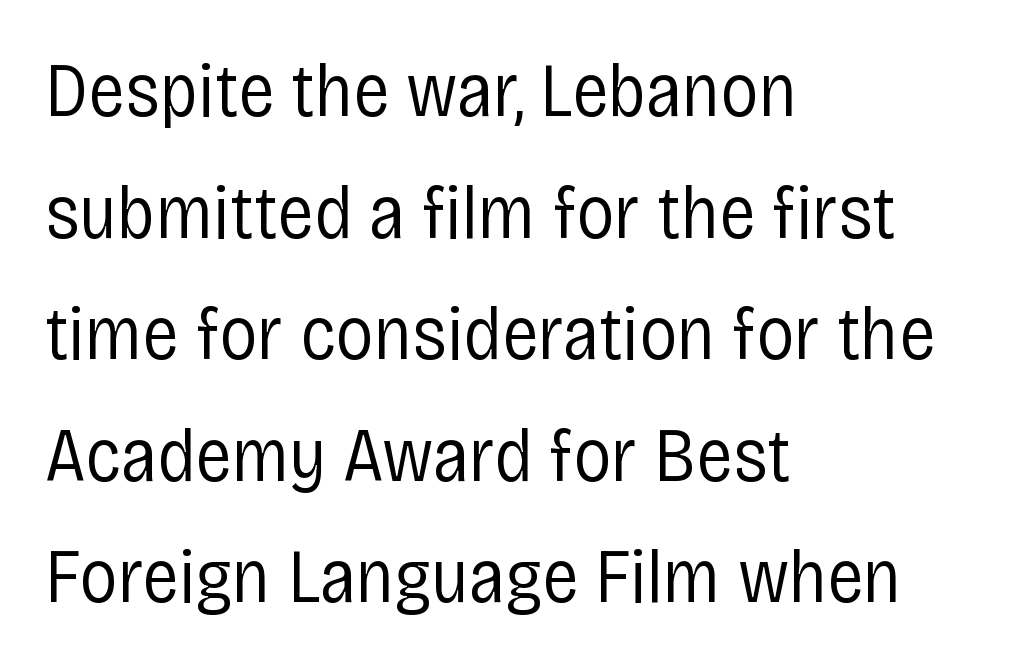
Q: Is the text bold? A: No.
Q: Is the text italic (slanted)? A: No, it is upright.
Q: Is the typeface a serif or a sans-serif typeface? A: Sans-serif.
Q: Is the text underlined? A: No.
Q: How is the paragraph aligned? A: Left-aligned.
Q: Is the spacing between letters normal or unusually wide? A: Normal.
Q: Is the spacing between lines tight, normal or loose? A: Normal.
Q: Width (condensed, normal, or wide)? A: Condensed.
Q: Stroke contrast? A: Low.
Q: x-height? A: Large.
Q: Monospaced? A: No.
